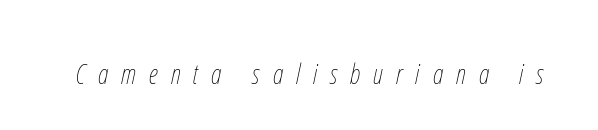
Caption: expanded tracking, letters set apart. Italic: yes, the glyphs are oblique. Is the stroke heavy? The answer is a plain regular-or-lighter. Spacing verdict: proportional, widths tailored to each character. Descenders hang freely into open space.
